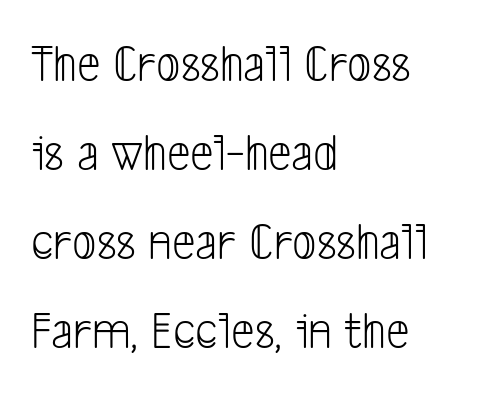
The image shows 53 px light, condensed sans-serif type; set left-aligned, normal line spacing (1.68x), normal letter spacing, not underlined; low stroke contrast and a medium x-height.
